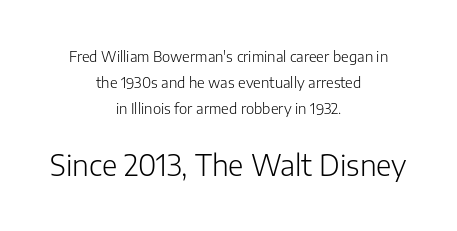
The image shows 28 px light sans-serif type, upright; set centered, line spacing 1.85x, normal letter spacing, not underlined; the second (bottom) block is 2.0x larger; low stroke contrast and a medium x-height.
